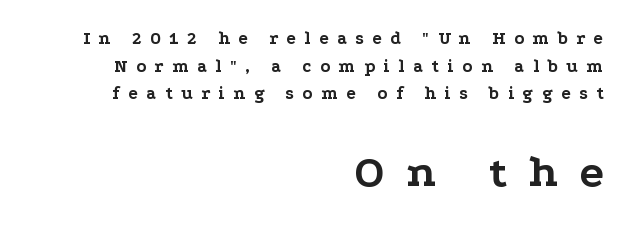
The image shows 45 px bold, wide serif type, upright; set right-aligned, normal line spacing (1.53x), unusually wide letter spacing (+0.47 em), not underlined; the second (bottom) block is 2.5x larger; low stroke contrast and a medium x-height.
